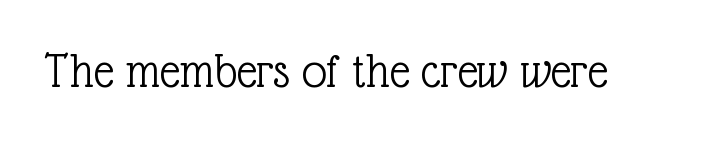
The image shows 50 px light serif type, upright; set normal letter spacing, not underlined; a medium x-height.
